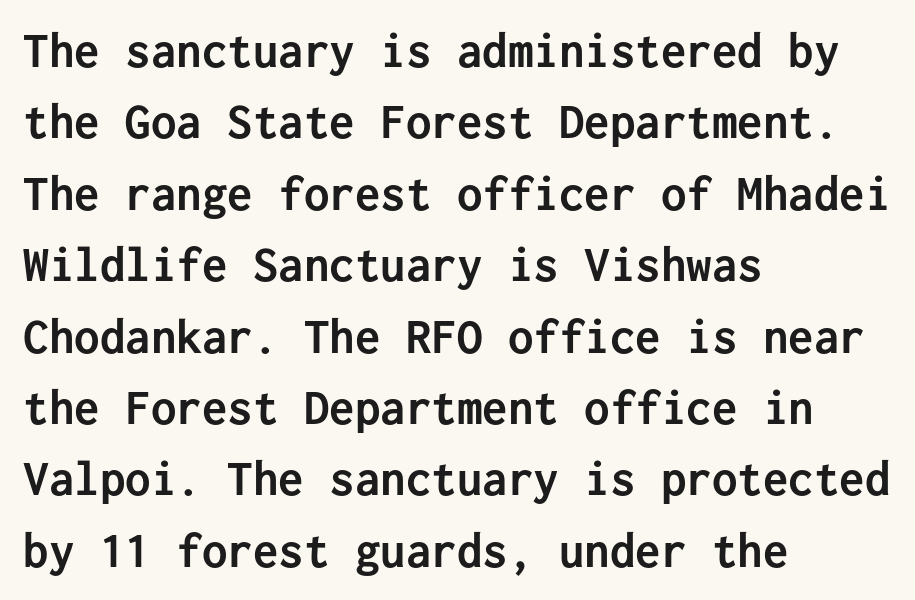
Q: Is the text bold? A: Yes.
Q: Is the text italic (slanted)? A: No, it is upright.
Q: Is the typeface a serif or a sans-serif typeface? A: Sans-serif.
Q: Is the text underlined? A: No.
Q: How is the paragraph aligned? A: Left-aligned.
Q: Is the spacing between letters normal or unusually wide? A: Normal.
Q: Is the spacing between lines tight, normal or loose? A: Normal.
Q: Width (condensed, normal, or wide)? A: Normal.
Q: Stroke contrast? A: Low.
Q: x-height? A: Medium.
Q: Monospaced? A: Yes.
